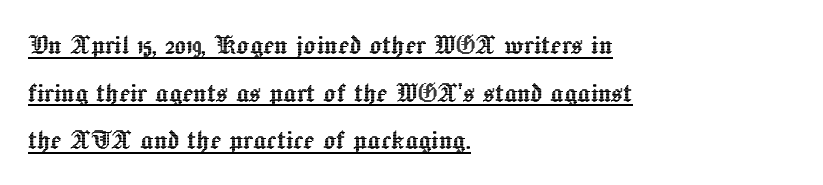
The image shows 32 px text type, upright; set left-aligned, normal line spacing (1.49x), normal letter spacing, underlined; a medium x-height.
